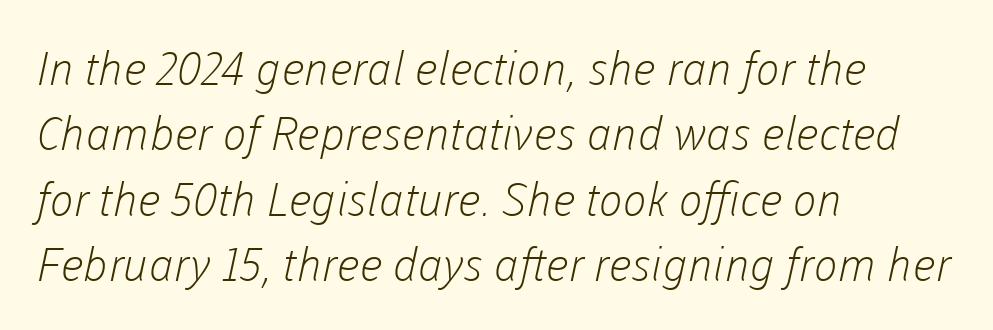
{"serif": "no", "bold": "no", "weight": "light", "width": "normal", "stroke_contrast": "low", "x_height": "medium", "monospaced": "no", "underline": "no", "align": "left", "line_spacing": "normal", "line_spacing_ratio": 1.42, "letter_spacing": "normal", "letter_spacing_em": 0.0, "glyph_px": 46}
